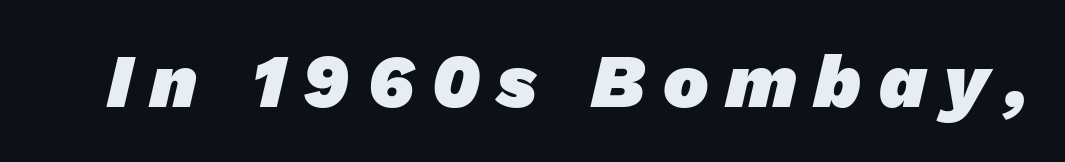
Q: Is the text bold? A: Yes.
Q: Is the typeface a serif or a sans-serif typeface? A: Sans-serif.
Q: Is the text underlined? A: No.
Q: Is the spacing between letters normal or unusually wide? A: Unusually wide.
Q: Width (condensed, normal, or wide)? A: Normal.
Q: Stroke contrast? A: Low.
Q: x-height? A: Medium.
Q: Monospaced? A: No.
